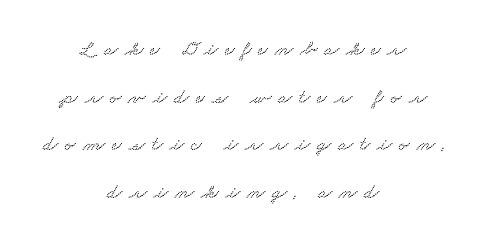
{"underline": "no", "align": "center", "line_spacing": "loose", "line_spacing_ratio": 2.27, "letter_spacing": "wide", "letter_spacing_em": 0.33, "glyph_px": 21}
